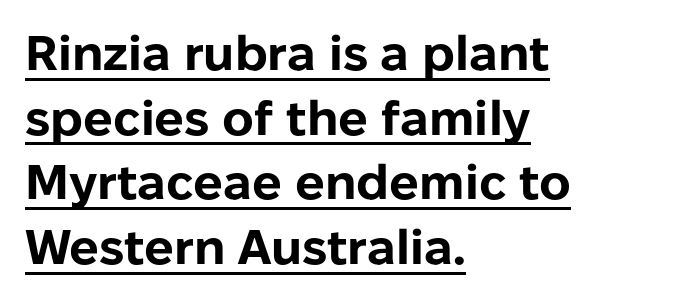
Does the weight exceed regular? Yes, all the way to bold. Vertical spacing — default. Typographically, this falls in the sans-serif category. Tracking value appears to be zero — textbook default spacing. Is this a fixed-width face? No — the glyphs have proportional, varying widths.
